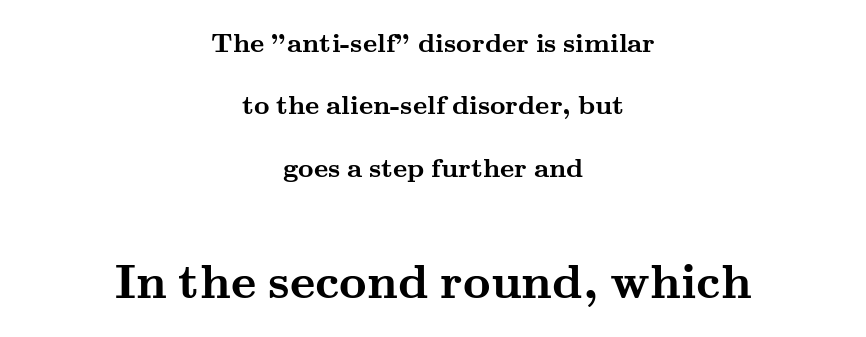
{"serif": "yes", "italic": "no", "bold": "yes", "weight": "semibold", "width": "wide", "stroke_contrast": "medium", "x_height": "small", "monospaced": "no", "underline": "no", "align": "center", "line_spacing": "loose", "line_spacing_ratio": 2.31, "letter_spacing": "normal", "letter_spacing_em": 0.0, "larger_block": "second", "size_ratio": 1.78, "glyph_px": 48}
